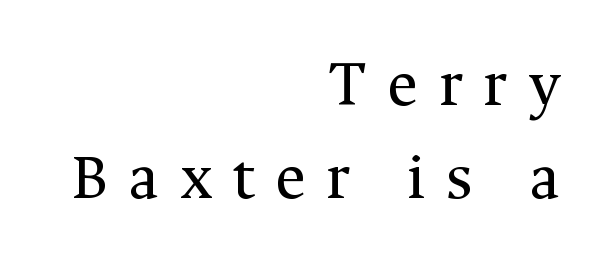
{"serif": "yes", "italic": "no", "bold": "no", "weight": "regular", "width": "normal", "stroke_contrast": "medium", "x_height": "medium", "monospaced": "no", "underline": "no", "align": "right", "line_spacing": "normal", "line_spacing_ratio": 1.41, "letter_spacing": "wide", "letter_spacing_em": 0.31, "glyph_px": 66}
